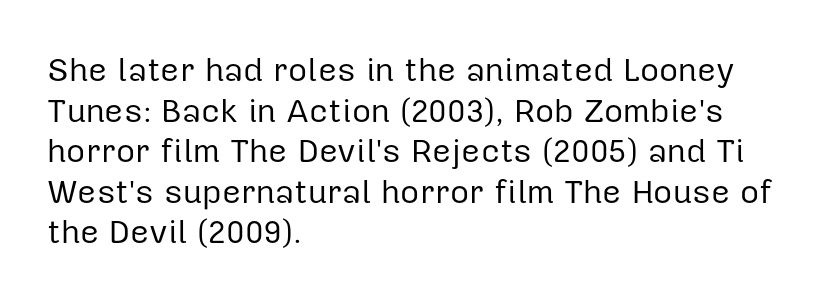
Every stem runs plumb, perpendicular to the baseline. Beneath every word, the page is bare. The weight would be labelled regular, book, light, or lighter still. The passage shown is typed in a proportional face where columns would drift. Stroke terminals: plain, sans-serif. Letter spacing: default.
